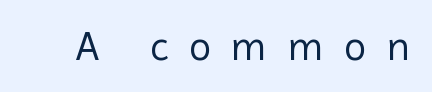
Q: Is the text bold? A: No.
Q: Is the text italic (slanted)? A: No, it is upright.
Q: Is the typeface a serif or a sans-serif typeface? A: Sans-serif.
Q: Is the text underlined? A: No.
Q: Is the spacing between letters normal or unusually wide? A: Unusually wide.
Q: Width (condensed, normal, or wide)? A: Normal.
Q: x-height? A: Medium.
Q: Monospaced? A: No.
